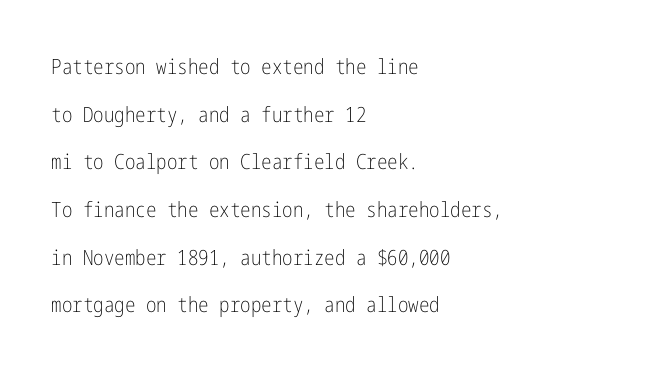
{"italic": "no", "bold": "no", "underline": "no", "align": "left", "line_spacing": "loose", "line_spacing_ratio": 2.27, "letter_spacing": "normal", "letter_spacing_em": 0.0, "glyph_px": 21}
